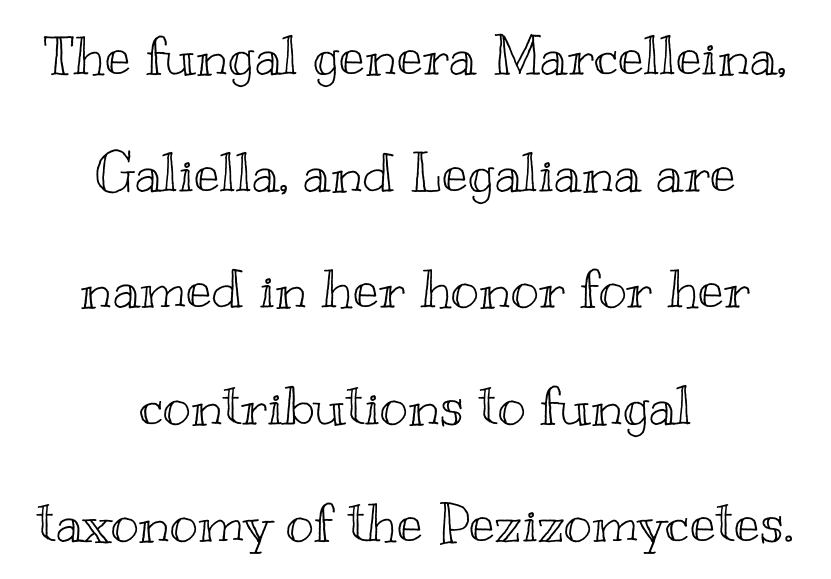
Q: Is the text italic (slanted)? A: No, it is upright.
Q: Is the text underlined? A: No.
Q: How is the paragraph aligned? A: Centered.
Q: Is the spacing between letters normal or unusually wide? A: Normal.
Q: Is the spacing between lines tight, normal or loose? A: Loose.
Q: Width (condensed, normal, or wide)? A: Wide.
Q: x-height? A: Small.
Q: Monospaced? A: No.
